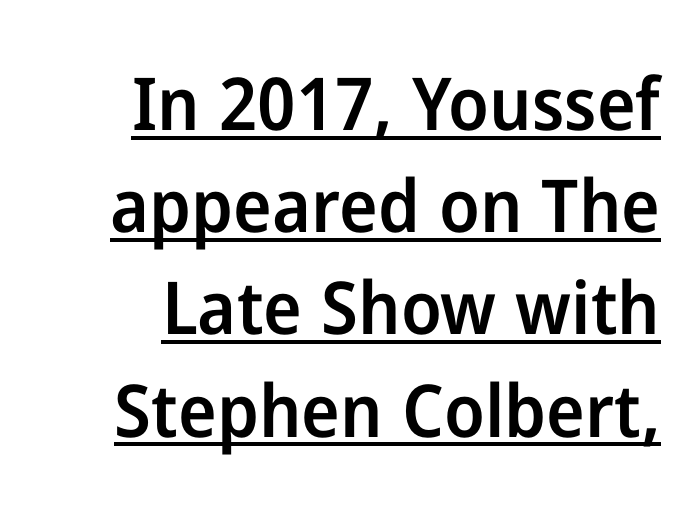
Q: Is the text bold? A: Semi-bold.
Q: Is the text italic (slanted)? A: No, it is upright.
Q: Is the typeface a serif or a sans-serif typeface? A: Sans-serif.
Q: Is the text underlined? A: Yes.
Q: How is the paragraph aligned? A: Right-aligned.
Q: Is the spacing between letters normal or unusually wide? A: Normal.
Q: Is the spacing between lines tight, normal or loose? A: Normal.
Q: Width (condensed, normal, or wide)? A: Normal.
Q: Stroke contrast? A: Low.
Q: x-height? A: Medium.
Q: Monospaced? A: No.
